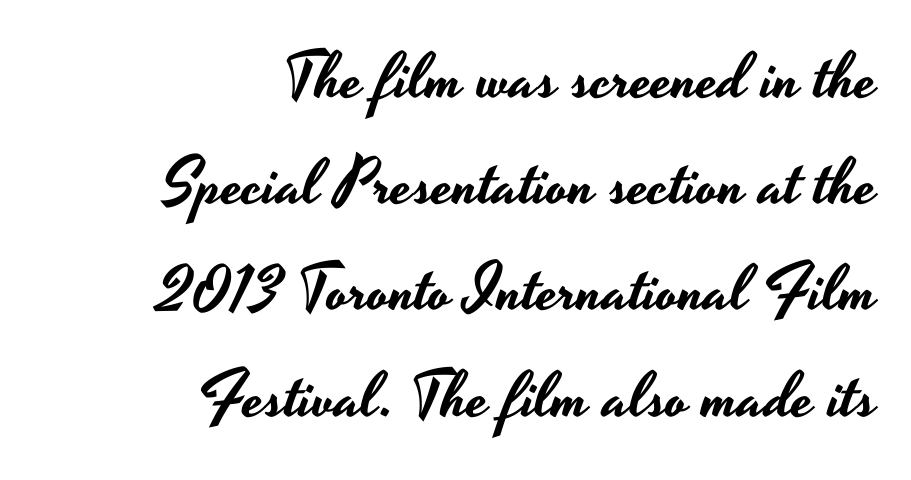
These lines are set flush right with a ragged left edge. Do the characters align in a grid? No, the font is proportional. Caption: standard tracking, unaltered.
